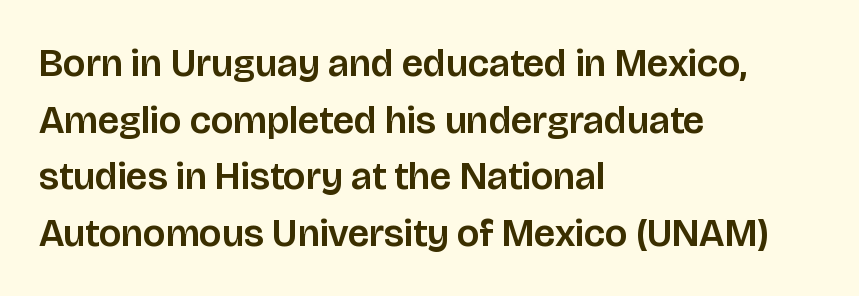
{"serif": "no", "italic": "no", "width": "normal", "stroke_contrast": "low", "x_height": "large", "monospaced": "no", "underline": "no", "align": "left", "line_spacing": "normal", "line_spacing_ratio": 1.45, "letter_spacing": "normal", "letter_spacing_em": 0.0, "glyph_px": 39}
